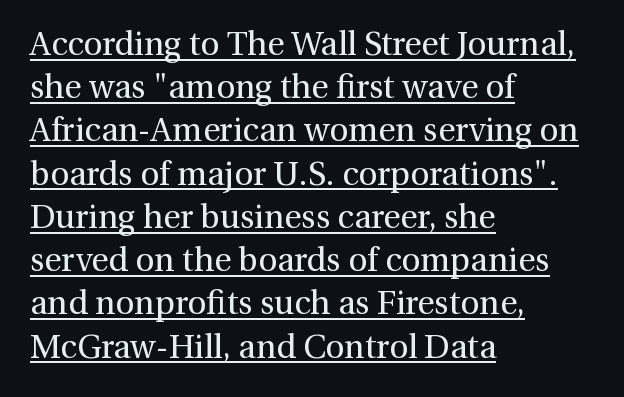
The image shows 33 px regular-weight serif type, upright; set left-aligned, normal line spacing (1.31x), normal letter spacing, underlined; medium stroke contrast and a medium x-height.
